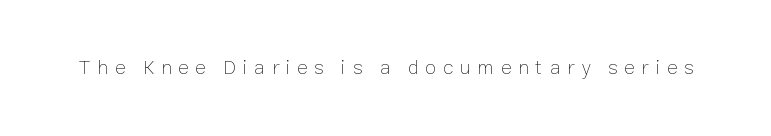
{"italic": "no", "bold": "no", "underline": "no", "letter_spacing": "wide", "letter_spacing_em": 0.34, "glyph_px": 20}
